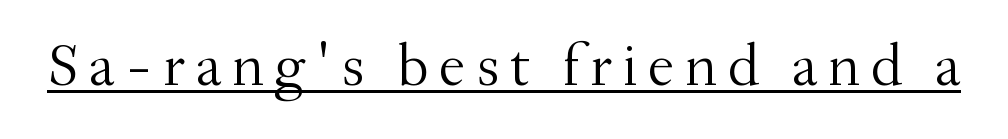
The image shows 60 px light serif type, upright; set underlined; medium stroke contrast and a small x-height.
